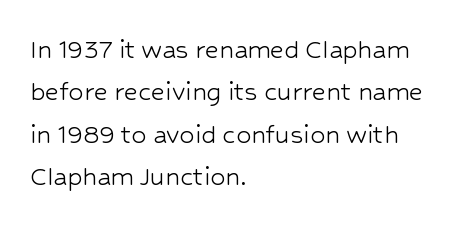
The image shows 30 px light sans-serif type, upright; set left-aligned, normal line spacing (1.41x), normal letter spacing, not underlined; low stroke contrast and a medium x-height.
